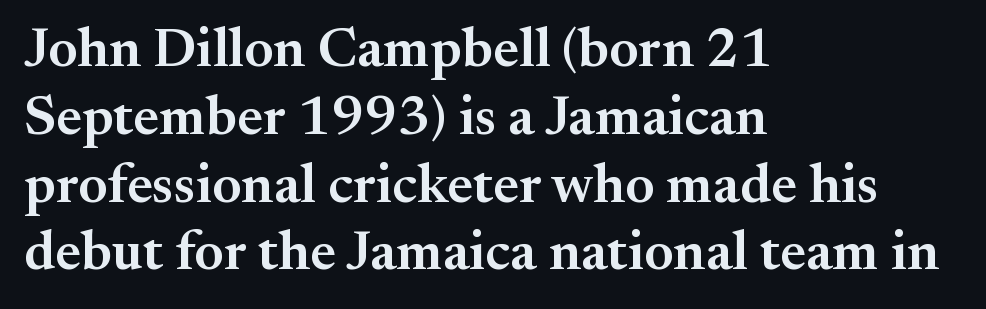
The image shows 56 px semibold serif type, upright; set left-aligned, line spacing 1.21x, normal letter spacing, not underlined; medium stroke contrast and a small x-height.
